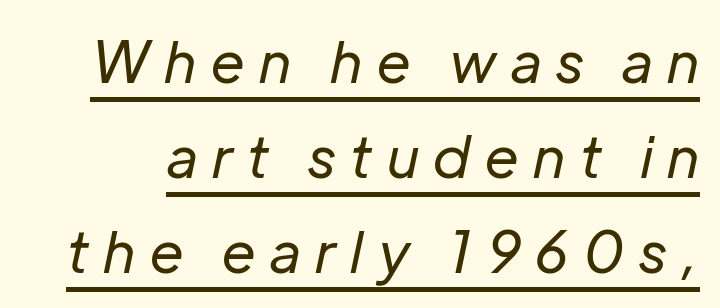
{"italic": "yes", "lean": "right", "slant_degrees": 12, "bold": "no", "weight": "regular", "width": "normal", "stroke_contrast": "low", "x_height": "medium", "monospaced": "no", "underline": "yes", "line_spacing": "normal", "line_spacing_ratio": 1.67, "letter_spacing": "wide", "letter_spacing_em": 0.26, "glyph_px": 57}
